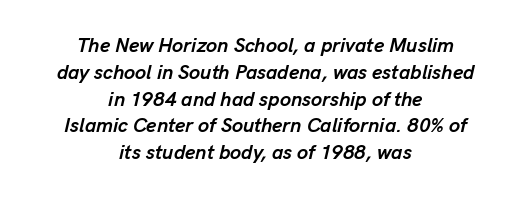
Q: Is the text bold? A: Yes.
Q: Is the text italic (slanted)? A: Yes, it leans right by about 13 degrees.
Q: Is the text underlined? A: No.
Q: How is the paragraph aligned? A: Centered.
Q: Is the spacing between letters normal or unusually wide? A: Normal.
Q: Is the spacing between lines tight, normal or loose? A: Normal.
